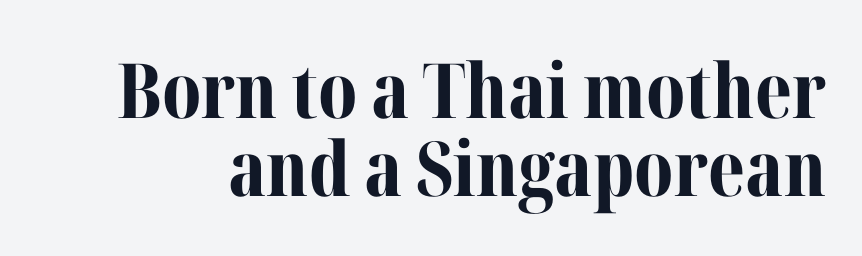
Little horizontal feet cap the strokes, marking this as serif type. As a designer I'd log this as weight 700, bold. Varying glyph widths throughout — classic text-font behaviour. No extra tracking has been applied to these lines. Notice how descenders almost collide with the ascenders below — that's tight leading. A bare baseline throughout the passage.
